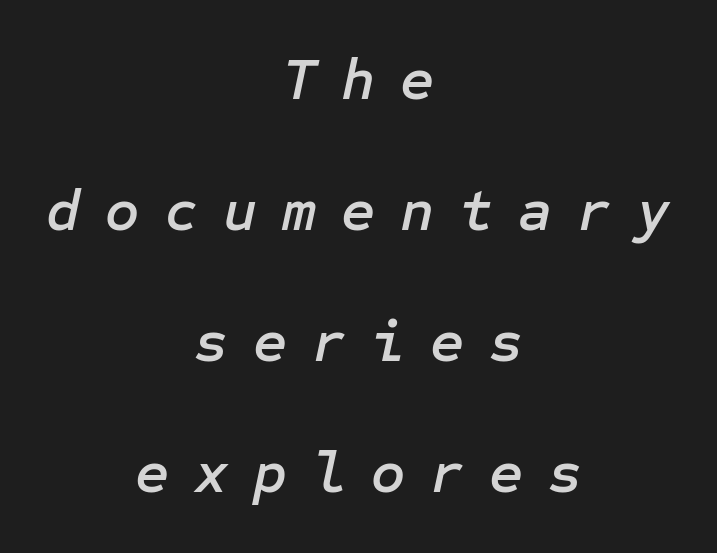
Loosely led — the rows are spread out. The glyphs look as if they've been sheared to an angle. Centered paragraph, ragged on both sides. Here the glyphs are tracked loosely, breaking word shapes into spaced letters. The words here are not underlined.
